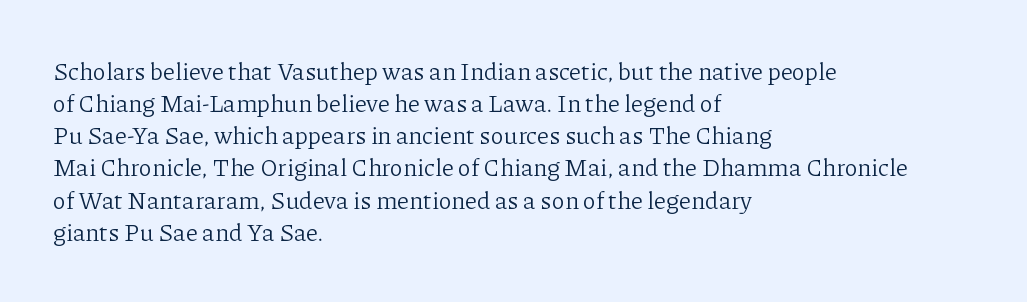
Q: Is the text bold? A: No.
Q: Is the text italic (slanted)? A: No, it is upright.
Q: Is the text underlined? A: No.
Q: How is the paragraph aligned? A: Left-aligned.
Q: Is the spacing between letters normal or unusually wide? A: Normal.
Q: Is the spacing between lines tight, normal or loose? A: Normal.
